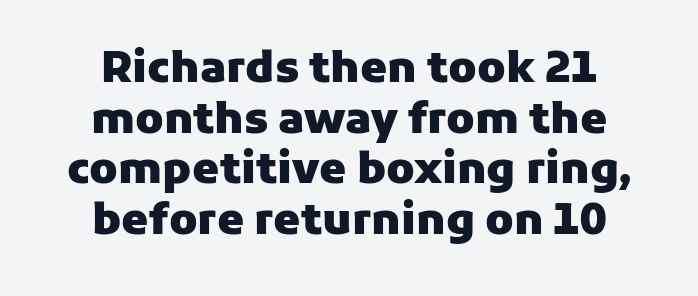
Q: Is the text bold? A: Yes.
Q: Is the text italic (slanted)? A: No, it is upright.
Q: Is the typeface a serif or a sans-serif typeface? A: Sans-serif.
Q: Is the text underlined? A: No.
Q: How is the paragraph aligned? A: Centered.
Q: Is the spacing between letters normal or unusually wide? A: Normal.
Q: Width (condensed, normal, or wide)? A: Normal.
Q: Stroke contrast? A: Low.
Q: x-height? A: Medium.
Q: Monospaced? A: No.
